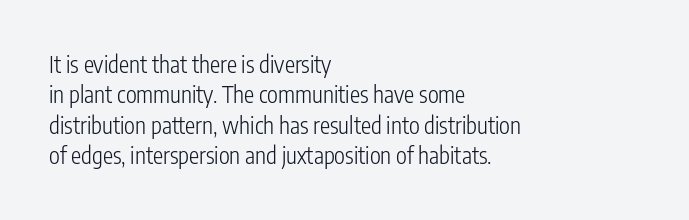
{"italic": "no", "bold": "no", "underline": "no", "align": "left", "line_spacing": "normal", "line_spacing_ratio": 1.32, "letter_spacing": "normal", "letter_spacing_em": 0.0, "glyph_px": 23}
